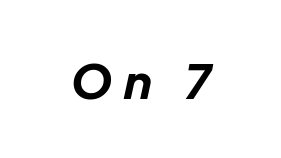
Q: Is the text bold? A: Yes.
Q: Is the text italic (slanted)? A: Yes, it leans right by about 12 degrees.
Q: Is the text underlined? A: No.
Q: Is the spacing between letters normal or unusually wide? A: Unusually wide.
Q: Width (condensed, normal, or wide)? A: Normal.
Q: Stroke contrast? A: Low.
Q: x-height? A: Medium.
Q: Monospaced? A: No.
